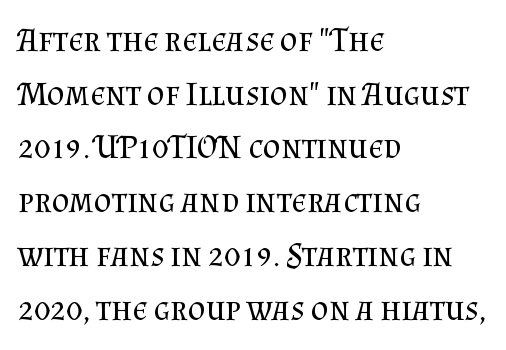
The image shows 34 px regular-weight serif type, upright; set left-aligned, normal line spacing (1.58x), normal letter spacing, not underlined; medium stroke contrast and a small x-height.
